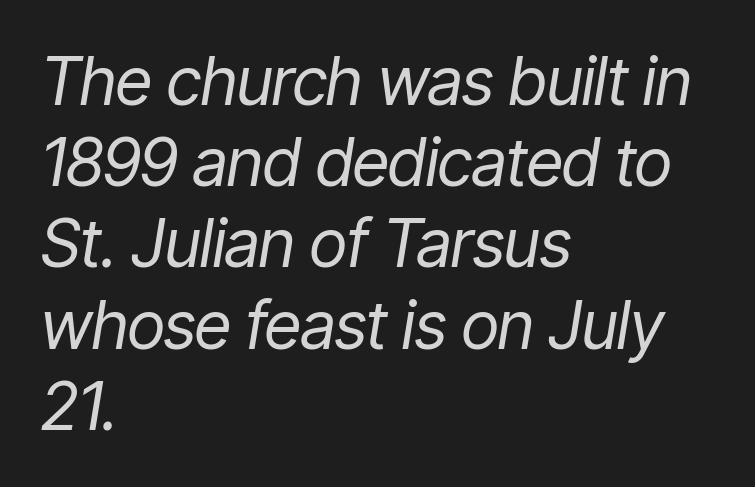
Descenders hang freely into open space. The passage shown is not bold in any degree. Short and long lines alike share a common starting point at left. A typesetter would call this proportional, since set widths differ per character.
